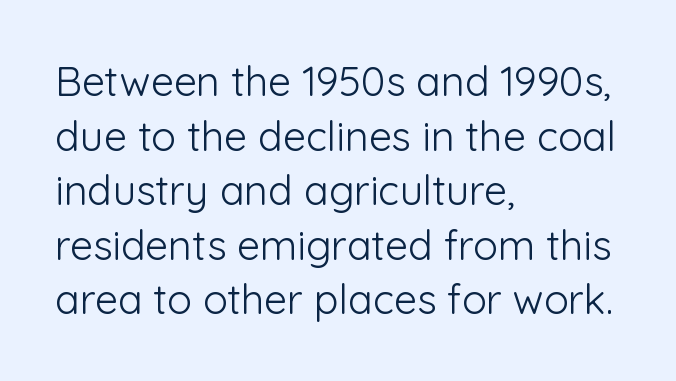
The image shows 41 px light sans-serif type, upright; set left-aligned, normal line spacing (1.33x), normal letter spacing, not underlined; low stroke contrast and a medium x-height.
